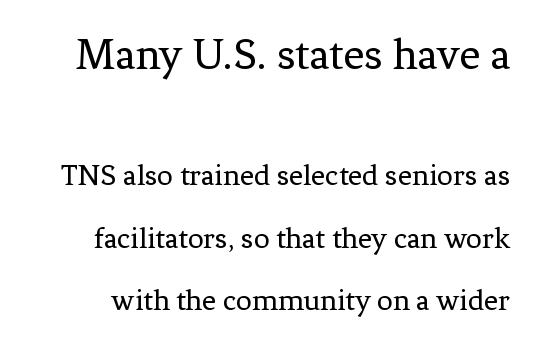
{"serif": "yes", "italic": "no", "bold": "no", "weight": "regular", "width": "normal", "stroke_contrast": "low", "x_height": "medium", "monospaced": "no", "underline": "no", "line_spacing": "loose", "line_spacing_ratio": 2.01, "letter_spacing": "normal", "letter_spacing_em": 0.0, "larger_block": "first", "size_ratio": 1.48, "glyph_px": 46}
